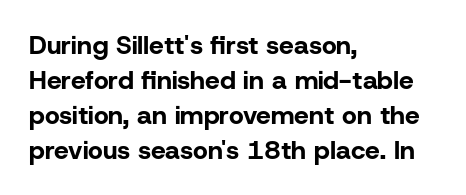
The baseline area is clear. The lines in this sample share a left origin and differ only in where they stop. The type is set solid horizontally, with unmodified tracking. Compared with typical paragraphs, the rows here are spaced about the same. Thick stems and heavy bowls — unmistakably bold. Ascenders rise straight up at ninety degrees.
